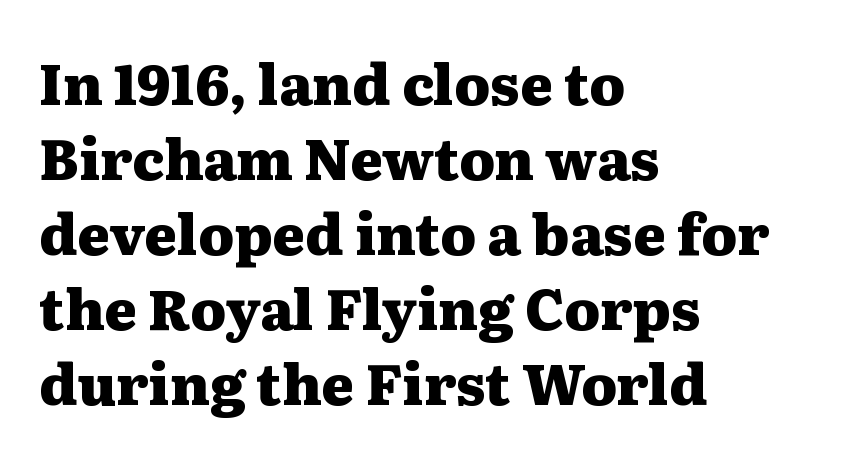
{"serif": "yes", "italic": "no", "bold": "yes", "weight": "heavy", "width": "wide", "stroke_contrast": "medium", "x_height": "medium", "monospaced": "no", "underline": "no", "align": "left", "line_spacing": "normal", "line_spacing_ratio": 1.34, "letter_spacing": "normal", "letter_spacing_em": 0.0, "glyph_px": 56}
